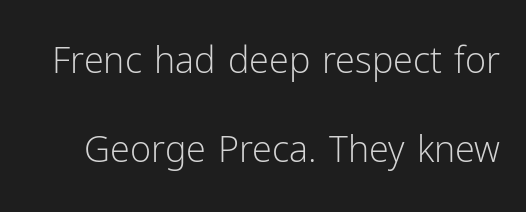
Q: Is the text bold? A: No.
Q: Is the text italic (slanted)? A: No, it is upright.
Q: Is the typeface a serif or a sans-serif typeface? A: Sans-serif.
Q: Is the text underlined? A: No.
Q: Is the spacing between letters normal or unusually wide? A: Normal.
Q: Is the spacing between lines tight, normal or loose? A: Loose.
Q: Width (condensed, normal, or wide)? A: Normal.
Q: Stroke contrast? A: Low.
Q: x-height? A: Medium.
Q: Monospaced? A: No.
